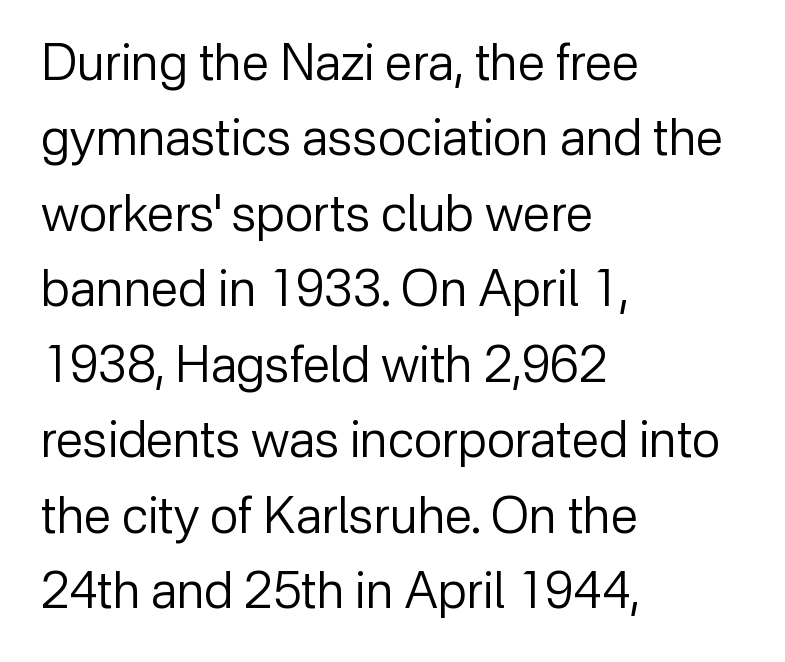
{"serif": "no", "italic": "no", "bold": "no", "weight": "regular", "width": "normal", "stroke_contrast": "low", "x_height": "medium", "monospaced": "no", "underline": "no", "align": "left", "line_spacing": "normal", "line_spacing_ratio": 1.51, "letter_spacing": "normal", "letter_spacing_em": 0.0, "glyph_px": 50}
